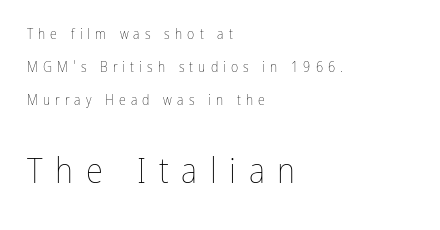
{"italic": "no", "bold": "no", "weight": "thin", "width": "condensed", "stroke_contrast": "low", "x_height": "medium", "monospaced": "no", "underline": "no", "align": "left", "line_spacing": "loose", "line_spacing_ratio": 2.36, "letter_spacing": "wide", "letter_spacing_em": 0.36, "larger_block": "second", "size_ratio": 2.5, "glyph_px": 35}
